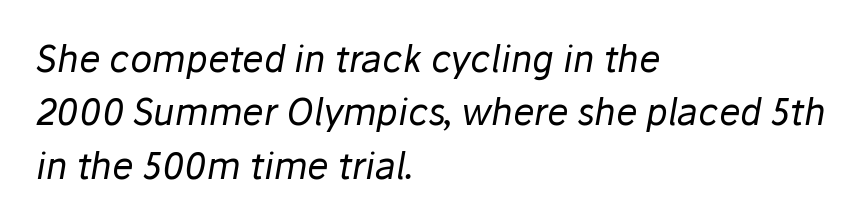
{"italic": "yes", "lean": "right", "slant_degrees": 10, "bold": "no", "weight": "regular", "width": "normal", "stroke_contrast": "low", "x_height": "medium", "monospaced": "no", "underline": "no", "align": "left", "line_spacing": "normal", "line_spacing_ratio": 1.48, "letter_spacing": "normal", "letter_spacing_em": 0.0, "glyph_px": 36}
